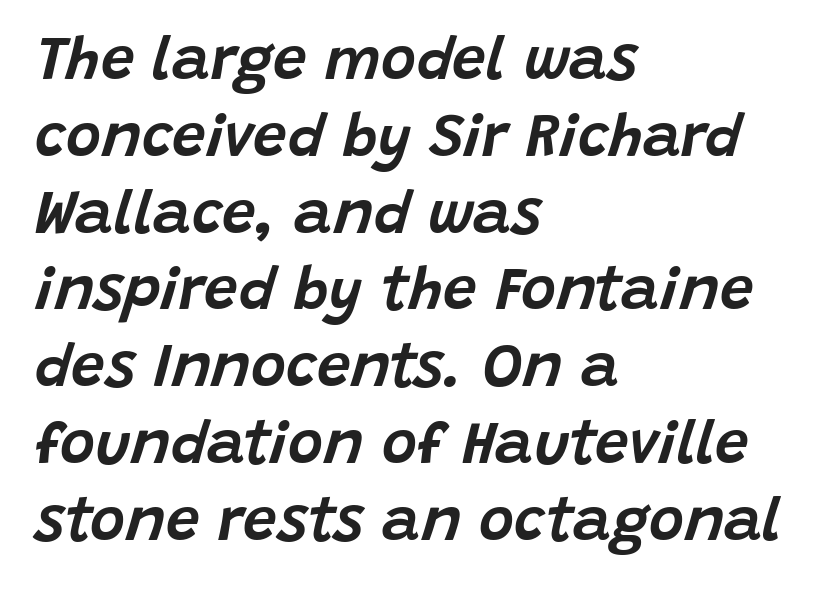
Words appear dense and cohesive because spacing is normal. The strip under each line holds only bare page. Compared with typical paragraphs, the rows here are spaced about the same. The lines in this sample share a left origin and differ only in where they stop. Looking at the ascenders, they clearly lean.
